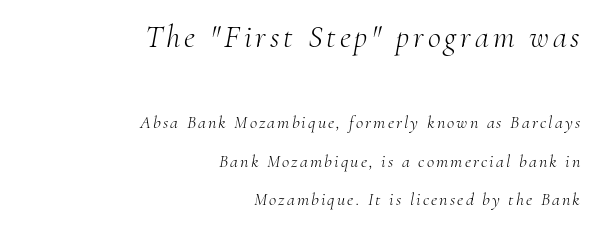
Q: Is the text bold? A: No.
Q: Is the text italic (slanted)? A: Yes, it leans right by about 10 degrees.
Q: Is the typeface a serif or a sans-serif typeface? A: Serif.
Q: Is the text underlined? A: No.
Q: How is the paragraph aligned? A: Right-aligned.
Q: Is the spacing between lines tight, normal or loose? A: Loose.
Q: Which block of text is set in a larger size, the first (top) or the second (bottom)? A: The first (top) one.
Q: Width (condensed, normal, or wide)? A: Normal.
Q: Stroke contrast? A: Medium.
Q: x-height? A: Small.
Q: Monospaced? A: No.
